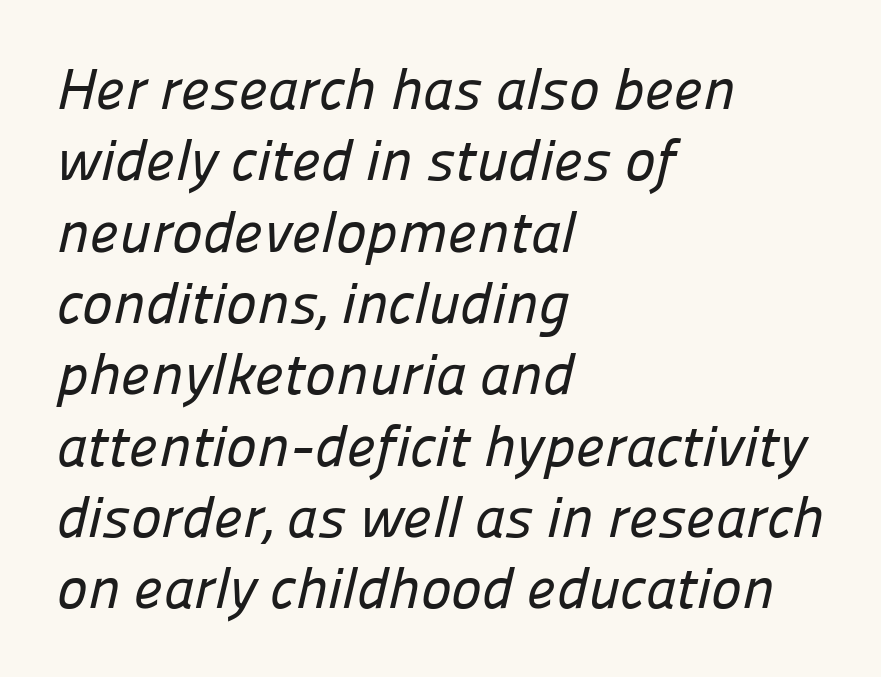
Q: Is the typeface a serif or a sans-serif typeface? A: Sans-serif.
Q: Is the text underlined? A: No.
Q: How is the paragraph aligned? A: Left-aligned.
Q: Is the spacing between letters normal or unusually wide? A: Normal.
Q: Width (condensed, normal, or wide)? A: Normal.
Q: Stroke contrast? A: Low.
Q: x-height? A: Medium.
Q: Monospaced? A: No.
